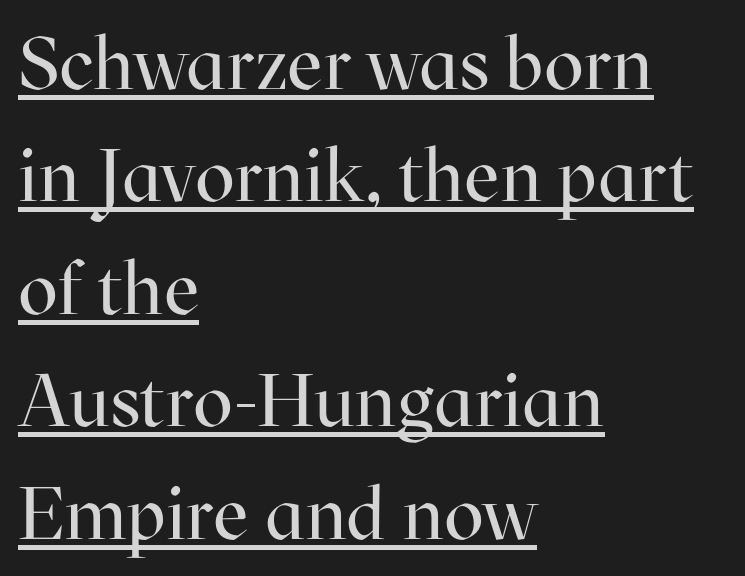
Bold? No — there's no thickening of the strokes. Reading down the column, the eye jumps a familiar distance to each next line. Characters follow at the spacing the type designer built in. The lines in this sample share a left origin and differ only in where they stop. The letters advance in unequal steps, a hallmark of proportional type.
